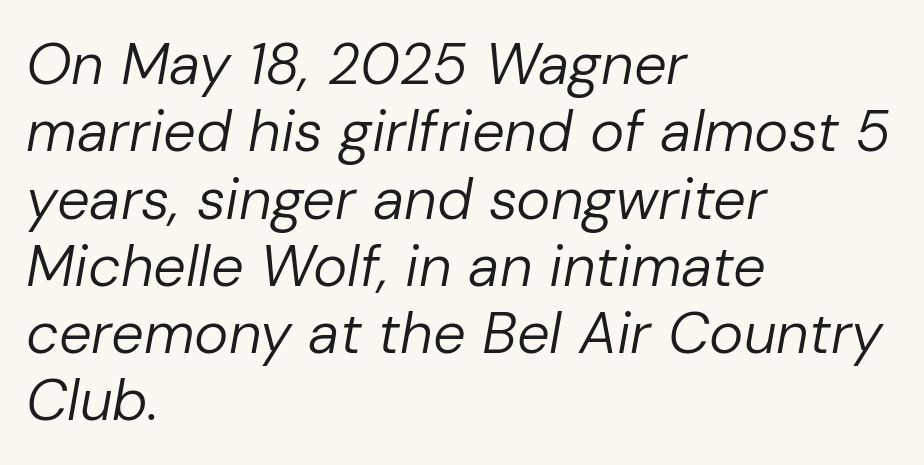
Q: Is the text bold? A: No.
Q: Is the text italic (slanted)? A: Yes, it leans right by about 10 degrees.
Q: Is the text underlined? A: No.
Q: How is the paragraph aligned? A: Left-aligned.
Q: Is the spacing between letters normal or unusually wide? A: Normal.
Q: Width (condensed, normal, or wide)? A: Normal.
Q: Stroke contrast? A: Low.
Q: x-height? A: Medium.
Q: Monospaced? A: No.
